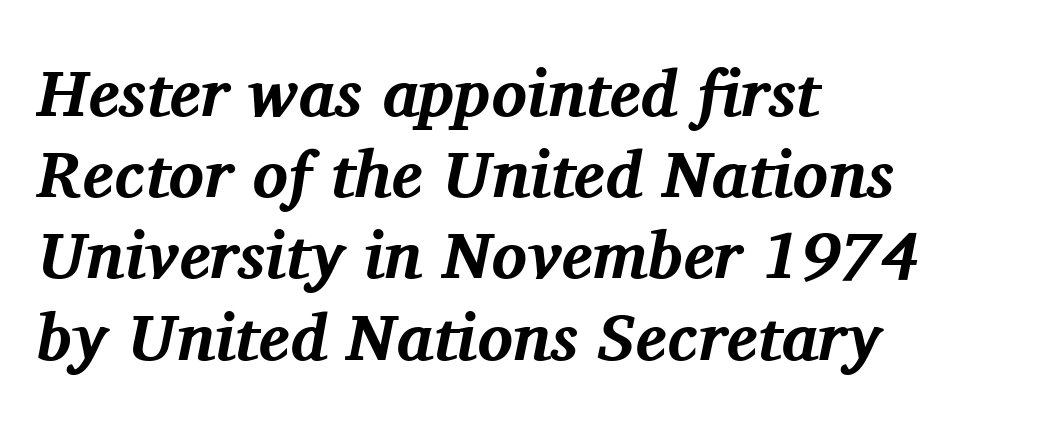
The passage shown leans; its letterforms are oblique. No word sits above an underline. Examine the stroke ends and you'll spot serifs. Default kerning and tracking; the words read as compact shapes. Notice how thick the strokes are: this is what a full bold looks like. The passage is arranged the way most books set body copy — flush left.
